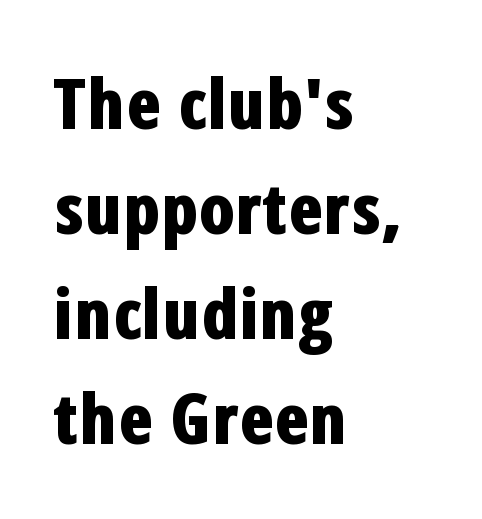
The image shows 71 px bold, condensed sans-serif type, upright; set left-aligned, normal line spacing (1.48x), normal letter spacing, not underlined; low stroke contrast and a medium x-height.
